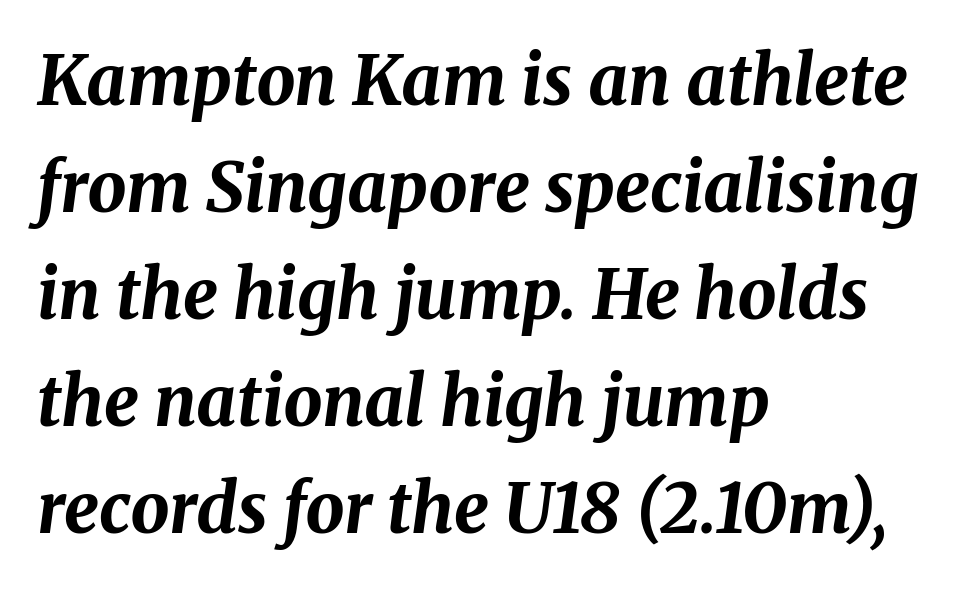
The image shows 69 px bold type, italic (leaning right); set left-aligned, normal line spacing (1.55x), normal letter spacing, not underlined; medium stroke contrast and a medium x-height.
